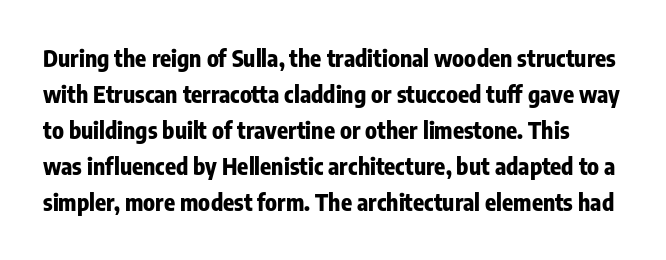
The foot of each line stays bare and open. Designer's note — italics off, roman on. Heavy-handed strokes throughout: this text is bold. Whoever set this chose a conventional vertical rhythm. How are the letters spaced? Ordinarily, with no added tracking.
